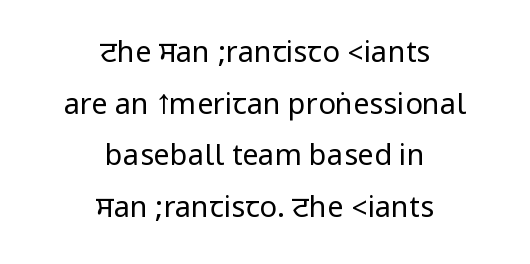
{"serif": "no", "italic": "no", "bold": "no", "weight": "regular", "width": "condensed", "stroke_contrast": "low", "underline": "no", "align": "center", "line_spacing_ratio": 1.78, "letter_spacing": "normal", "letter_spacing_em": 0.0, "glyph_px": 29}
